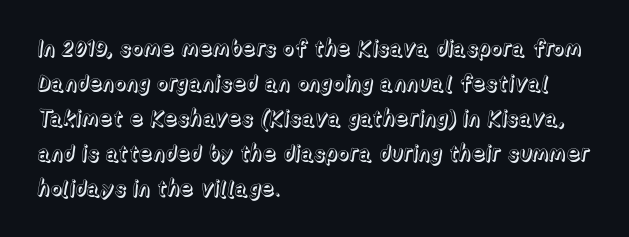
{"underline": "no", "align": "left", "line_spacing": "normal", "line_spacing_ratio": 1.59, "letter_spacing": "normal", "letter_spacing_em": 0.0, "glyph_px": 22}
